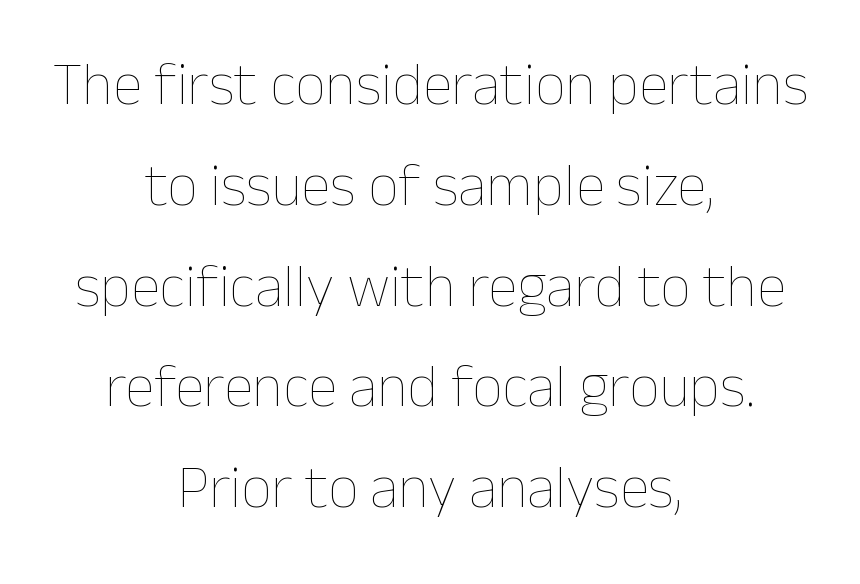
The image shows 60 px thin type, upright; set centered, normal line spacing (1.68x), normal letter spacing, not underlined; low stroke contrast and a medium x-height.
